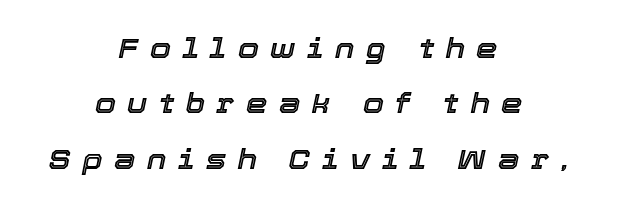
Q: Is the text italic (slanted)? A: Yes, it leans right by about 12 degrees.
Q: Is the text underlined? A: No.
Q: How is the paragraph aligned? A: Centered.
Q: Is the spacing between letters normal or unusually wide? A: Unusually wide.
Q: Is the spacing between lines tight, normal or loose? A: Loose.
